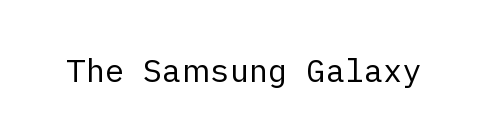
Q: Is the text bold? A: No.
Q: Is the text italic (slanted)? A: No, it is upright.
Q: Is the typeface a serif or a sans-serif typeface? A: Sans-serif.
Q: Is the text underlined? A: No.
Q: Is the spacing between letters normal or unusually wide? A: Normal.
Q: Width (condensed, normal, or wide)? A: Normal.
Q: Stroke contrast? A: Low.
Q: x-height? A: Medium.
